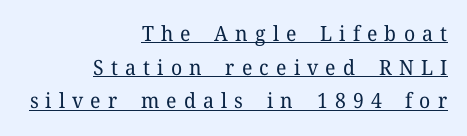
The image shows 21 px text type, upright; set right-aligned, normal line spacing (1.6x), unusually wide letter spacing (+0.34 em), underlined.
